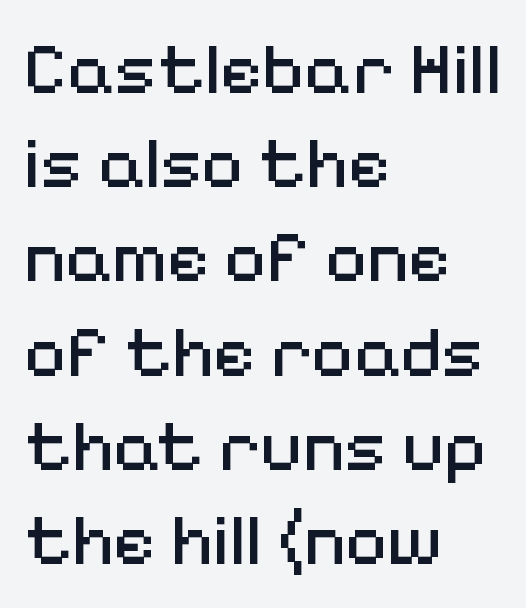
Q: Is the text bold? A: No.
Q: Is the text italic (slanted)? A: No, it is upright.
Q: Is the typeface a serif or a sans-serif typeface? A: Sans-serif.
Q: Is the text underlined? A: No.
Q: How is the paragraph aligned? A: Left-aligned.
Q: Is the spacing between letters normal or unusually wide? A: Normal.
Q: Is the spacing between lines tight, normal or loose? A: Normal.
Q: Width (condensed, normal, or wide)? A: Normal.
Q: Stroke contrast? A: Medium.
Q: x-height? A: Medium.
Q: Monospaced? A: No.
